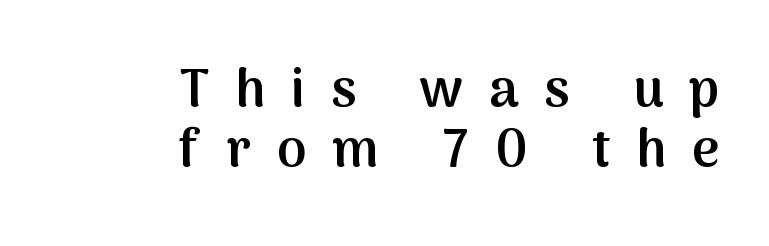
{"serif": "no", "italic": "no", "bold": "semi", "weight": "semibold", "width": "normal", "stroke_contrast": "medium", "x_height": "medium", "monospaced": "no", "underline": "no", "align": "right", "line_spacing": "tight", "line_spacing_ratio": 1.14, "letter_spacing": "wide", "letter_spacing_em": 0.49, "glyph_px": 53}
